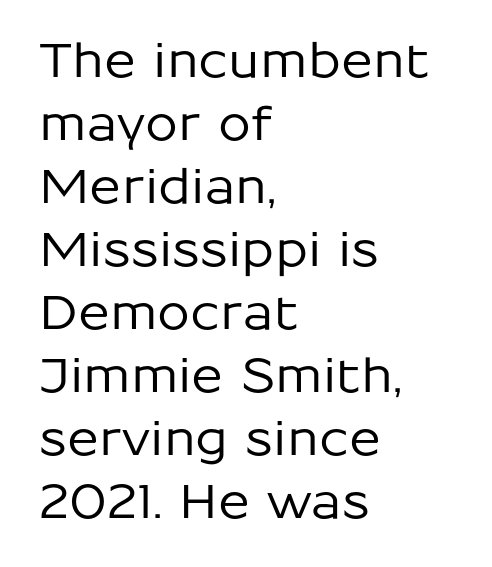
{"serif": "no", "italic": "no", "width": "normal", "stroke_contrast": "low", "x_height": "medium", "monospaced": "no", "underline": "no", "align": "left", "line_spacing": "normal", "line_spacing_ratio": 1.34, "letter_spacing": "normal", "letter_spacing_em": 0.0, "glyph_px": 47}
